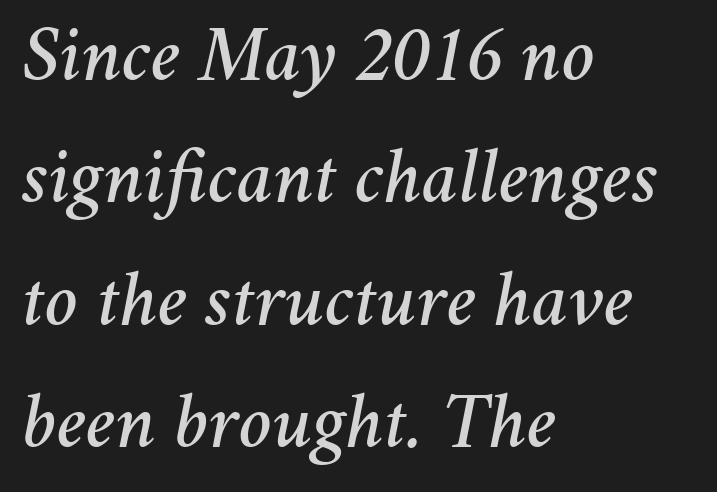
The words here are not underlined. In terms of leading, this rendering sits right in the middle. Standard letterfit; no display-style spreading of the glyphs. Does the lettering tilt? It does — this is italic. Visually the block forms a straight wall on the left and a jagged coastline on the right. Note the varied advance widths — an 'i' is clearly narrower than an 'm'.
